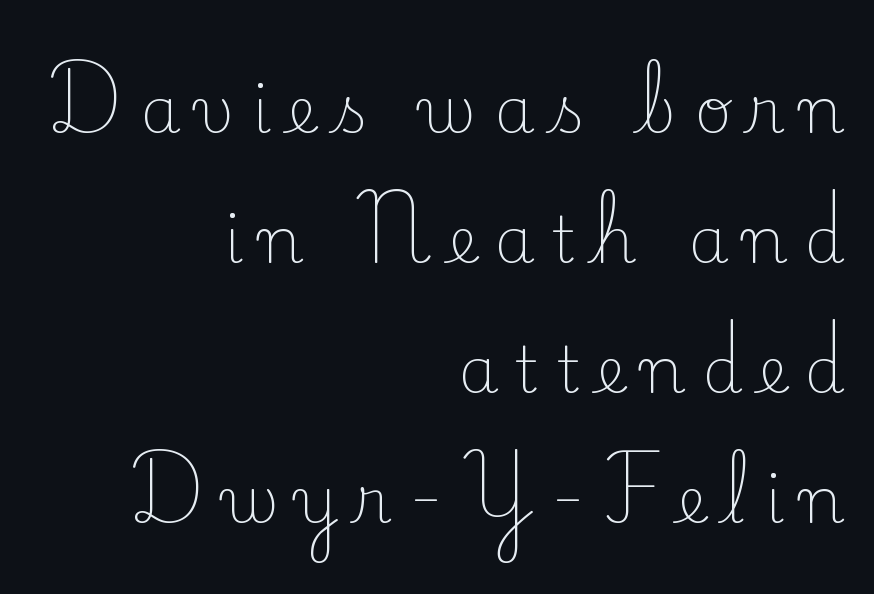
{"serif": "yes", "italic": "no", "bold": "no", "weight": "light", "width": "normal", "stroke_contrast": "low", "x_height": "small", "monospaced": "no", "underline": "no", "align": "right", "line_spacing": "loose", "line_spacing_ratio": 2.03, "letter_spacing": "wide", "letter_spacing_em": 0.26, "glyph_px": 64}
